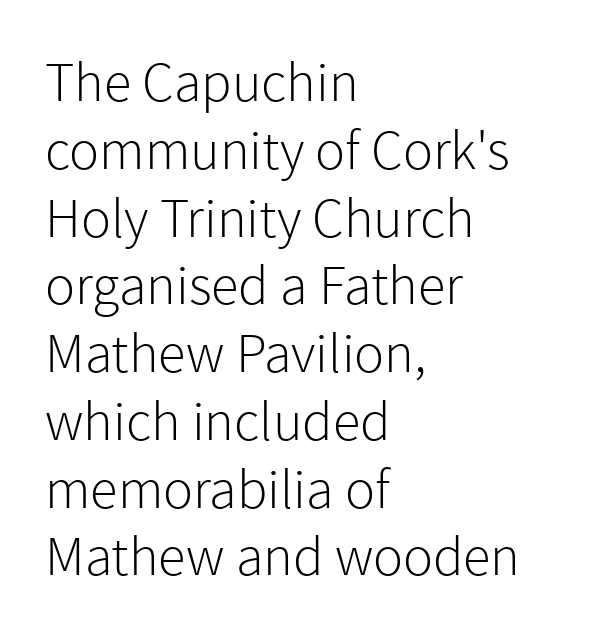
Notice how the passage keeps a crisp vertical edge on the left only. Bold? No — there's no thickening of the strokes. Type style note: lacks serifs. Only glyphs here, with clear space below each row. Rendered with straight, roman letterforms.
